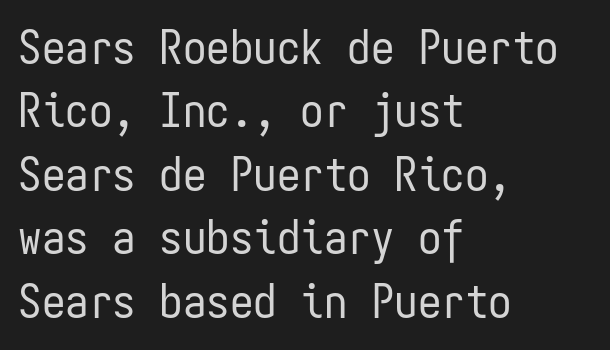
These lines were composed using upright roman letters. The ragged edge is on the right, which tells us the setting is flush left. Glance below the letters and you will spot only blank space. Inter-character spacing is left at the font's built-in metrics. Ink coverage per letter is moderate at most. Leading: standard.
